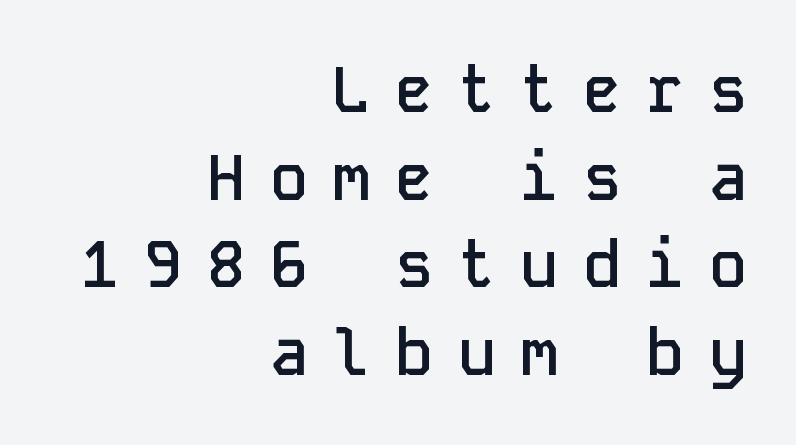
The image shows 64 px semibold sans-serif type, upright, monospaced; set right-aligned, normal line spacing (1.37x), unusually wide letter spacing (+0.38 em), not underlined; low stroke contrast and a medium x-height.
